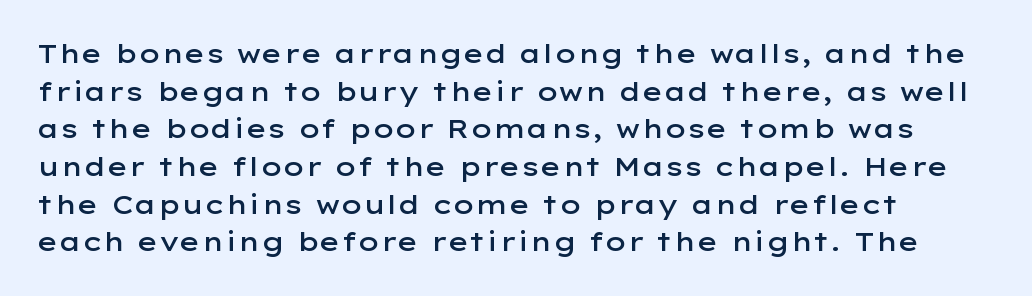
{"italic": "no", "bold": "semi", "underline": "no", "align": "left", "line_spacing": "normal", "line_spacing_ratio": 1.45, "letter_spacing": "normal", "letter_spacing_em": 0.0, "glyph_px": 26}
